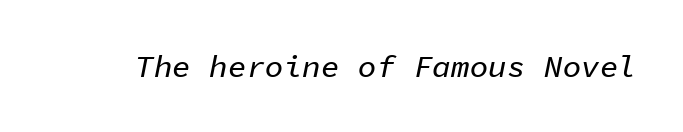
Q: Is the text italic (slanted)? A: Yes, it leans right by about 11 degrees.
Q: Is the text underlined? A: No.
Q: Is the spacing between letters normal or unusually wide? A: Normal.
Q: Width (condensed, normal, or wide)? A: Normal.
Q: Stroke contrast? A: Low.
Q: x-height? A: Medium.
Q: Monospaced? A: Yes.
